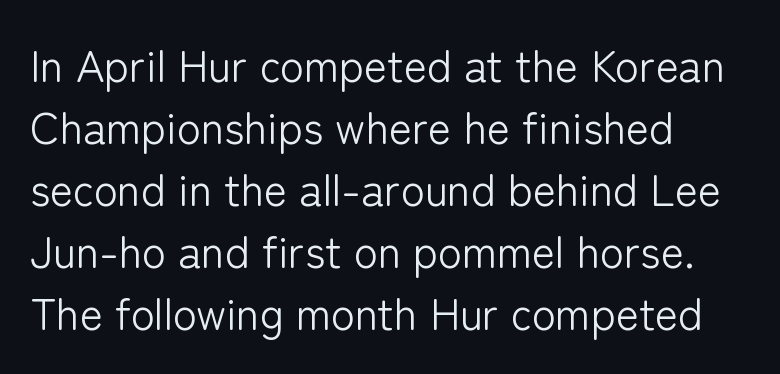
The image shows 44 px light sans-serif type, upright; set left-aligned, normal line spacing (1.41x), normal letter spacing, not underlined; low stroke contrast and a medium x-height.
